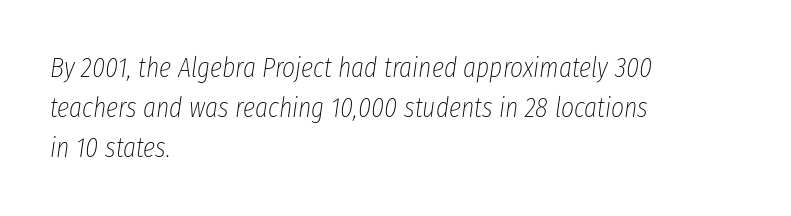
In terms of letterspacing, this is plain default setting. The block of text has a typical density, with ordinary space between rows. Type without underlining. The paragraph has a hard left edge and a soft right edge. Each letter keeps its own natural width here, so spacing adapts to shape. Posture: slanted.
